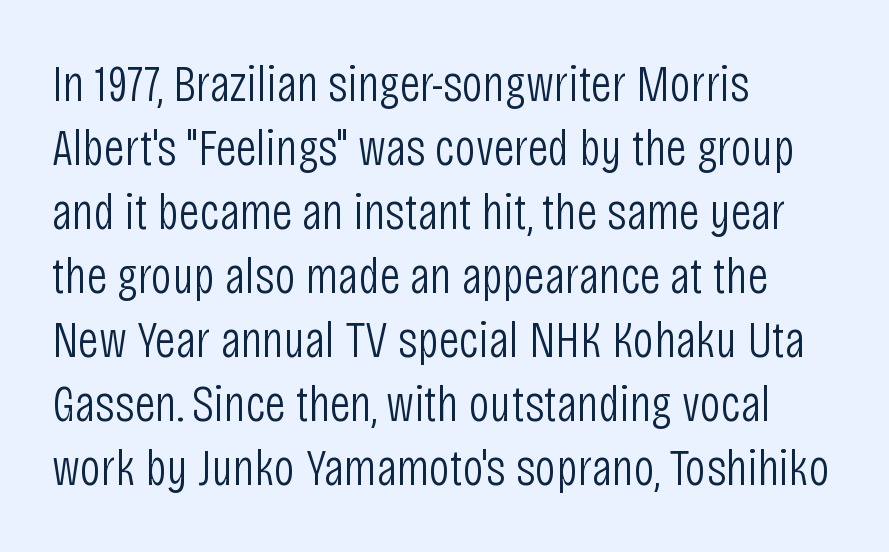
Do the letters lean? They stand straight. Underline: absent. Character widths vary here, with narrow letters taking less room than wide ones. The letterforms sit shoulder to shoulder at normal distance. Which margin do the lines hug? The left one — the right edge is uneven.
